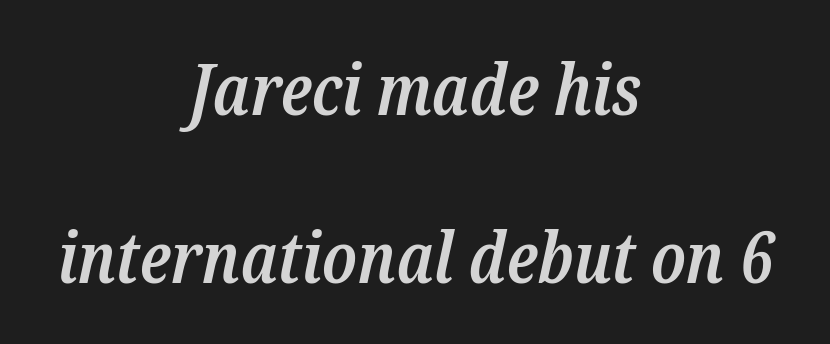
Q: Is the text bold? A: Semi-bold.
Q: Is the text italic (slanted)? A: Yes, it leans right by about 12 degrees.
Q: Is the typeface a serif or a sans-serif typeface? A: Serif.
Q: Is the text underlined? A: No.
Q: How is the paragraph aligned? A: Centered.
Q: Is the spacing between letters normal or unusually wide? A: Normal.
Q: Is the spacing between lines tight, normal or loose? A: Loose.
Q: Width (condensed, normal, or wide)? A: Condensed.
Q: Stroke contrast? A: Low.
Q: x-height? A: Medium.
Q: Monospaced? A: No.
